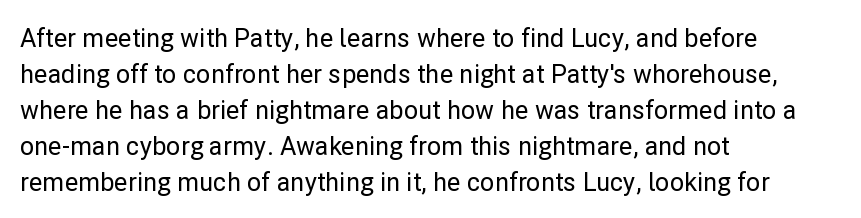
Vertically, the passage feels balanced, rows spaced as you'd expect. Every character sits straight up, as roman type does. A typesetter would call this zero additional tracking. Each line starts at the same left margin while the right side varies. Descenders are the only things crossing below the line.
